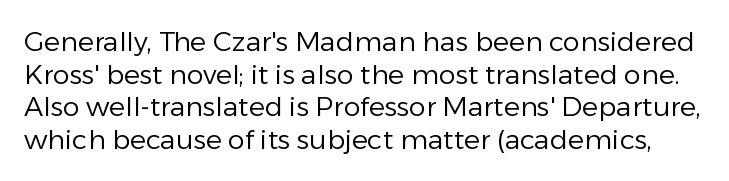
{"italic": "no", "bold": "no", "underline": "no", "line_spacing_ratio": 1.21, "letter_spacing": "normal", "letter_spacing_em": 0.0, "glyph_px": 27}
